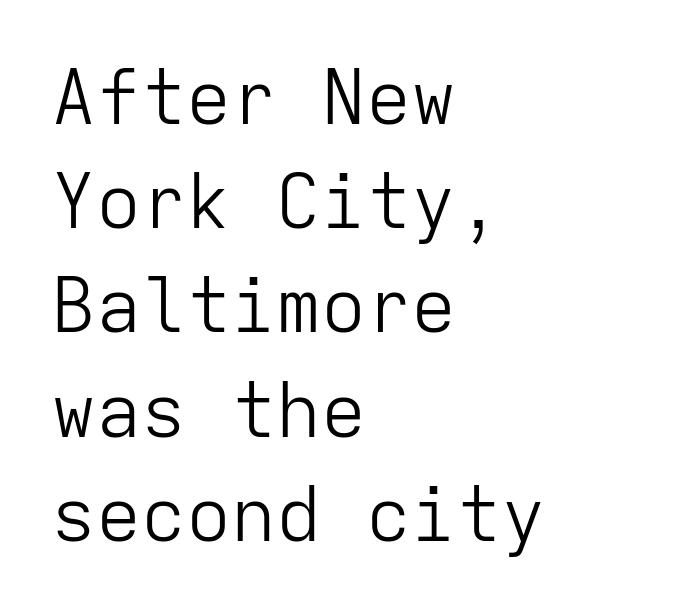
Q: Is the text bold? A: No.
Q: Is the text italic (slanted)? A: No, it is upright.
Q: Is the typeface a serif or a sans-serif typeface? A: Sans-serif.
Q: Is the text underlined? A: No.
Q: How is the paragraph aligned? A: Left-aligned.
Q: Is the spacing between letters normal or unusually wide? A: Normal.
Q: Is the spacing between lines tight, normal or loose? A: Normal.
Q: Width (condensed, normal, or wide)? A: Normal.
Q: Stroke contrast? A: Low.
Q: x-height? A: Medium.
Q: Monospaced? A: Yes.
